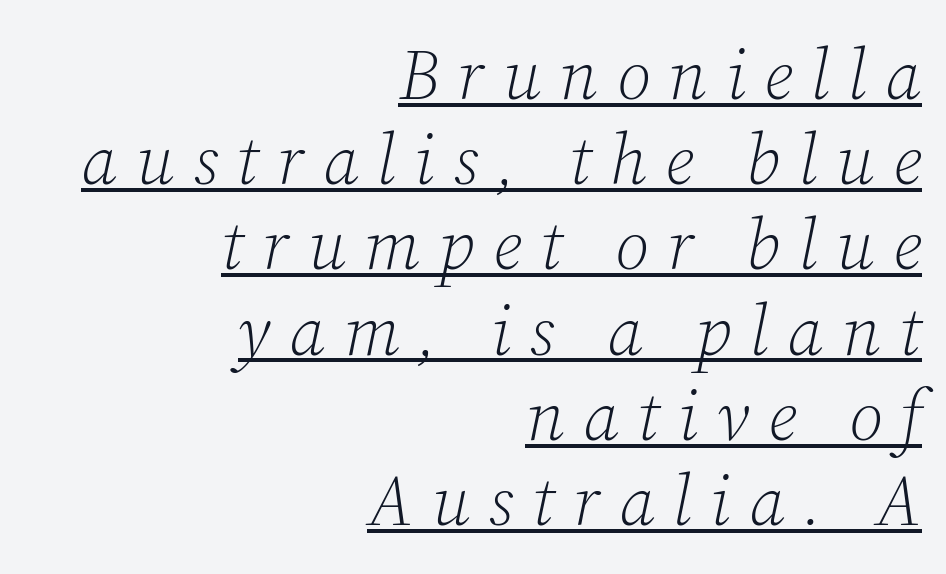
{"serif": "yes", "italic": "yes", "lean": "right", "slant_degrees": 12, "bold": "no", "weight": "light", "width": "normal", "stroke_contrast": "low", "x_height": "medium", "monospaced": "no", "underline": "yes", "align": "right", "line_spacing_ratio": 1.2, "letter_spacing": "wide", "letter_spacing_em": 0.26, "glyph_px": 71}
